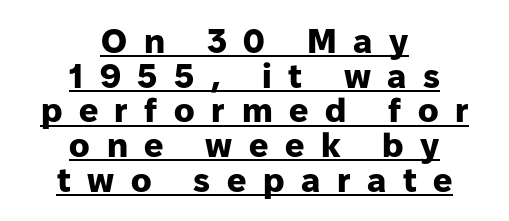
Q: Is the text bold? A: Yes.
Q: Is the text italic (slanted)? A: No, it is upright.
Q: Is the typeface a serif or a sans-serif typeface? A: Sans-serif.
Q: Is the text underlined? A: Yes.
Q: How is the paragraph aligned? A: Centered.
Q: Is the spacing between letters normal or unusually wide? A: Unusually wide.
Q: Is the spacing between lines tight, normal or loose? A: Tight.
Q: Width (condensed, normal, or wide)? A: Normal.
Q: Stroke contrast? A: Low.
Q: x-height? A: Medium.
Q: Monospaced? A: No.
